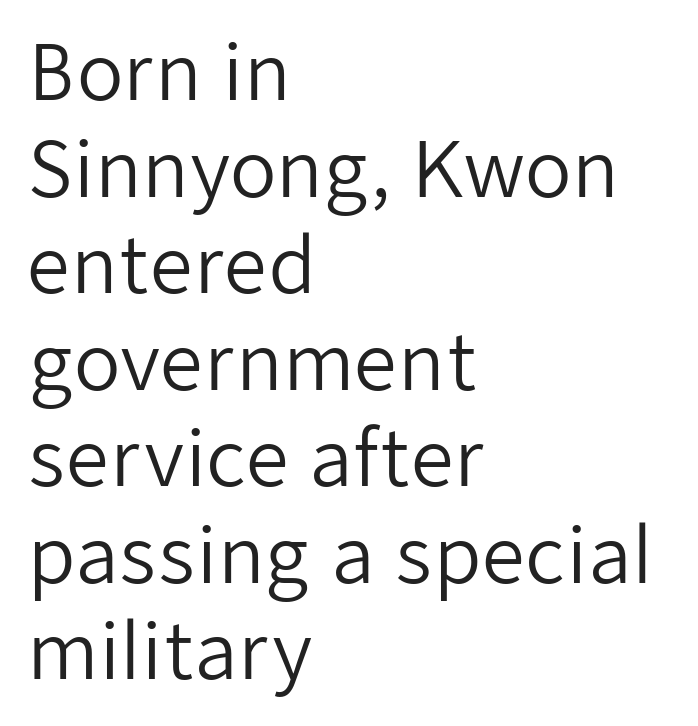
Q: Is the text bold? A: No.
Q: Is the text italic (slanted)? A: No, it is upright.
Q: Is the typeface a serif or a sans-serif typeface? A: Sans-serif.
Q: Is the text underlined? A: No.
Q: How is the paragraph aligned? A: Left-aligned.
Q: Is the spacing between letters normal or unusually wide? A: Normal.
Q: Is the spacing between lines tight, normal or loose? A: Normal.
Q: Width (condensed, normal, or wide)? A: Normal.
Q: Stroke contrast? A: Low.
Q: x-height? A: Medium.
Q: Monospaced? A: No.
